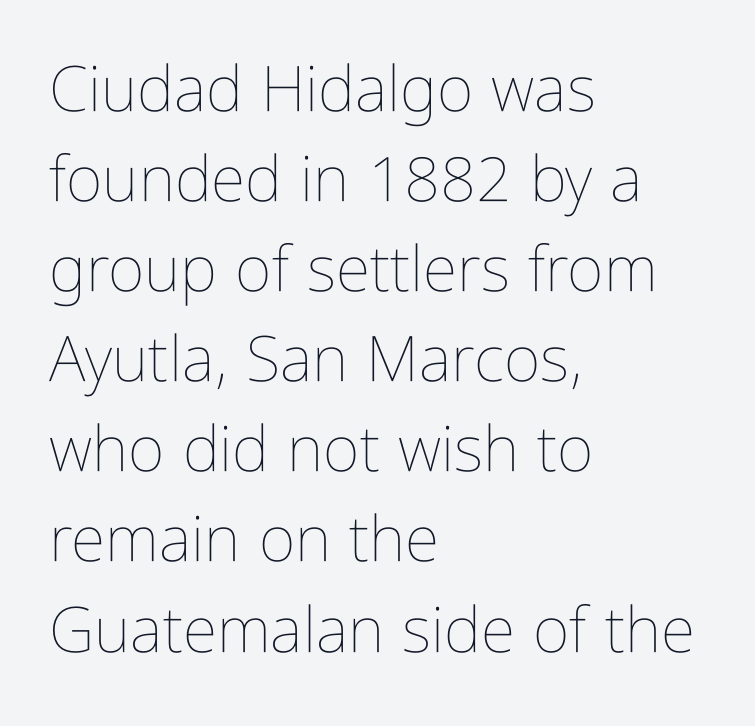
The image shows 63 px thin, condensed type, upright; set left-aligned, normal line spacing (1.43x), normal letter spacing, not underlined; low stroke contrast and a medium x-height.
